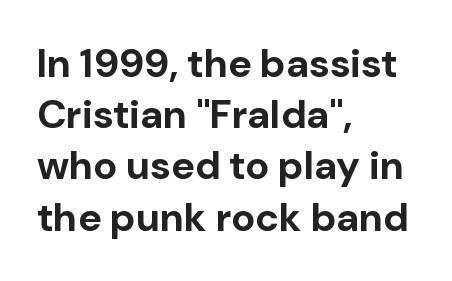
The image shows 40 px bold sans-serif type, upright; set left-aligned, normal line spacing (1.28x), normal letter spacing, not underlined; low stroke contrast and a medium x-height.
